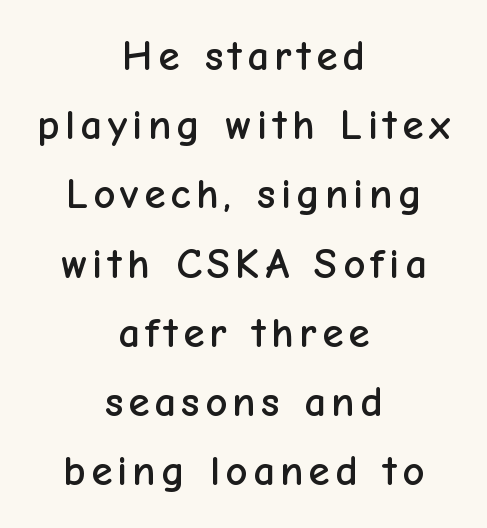
The letters stand straight up with perfectly vertical stems. Does the copy run flush right? No — it is centered line by line. The foot of each line stays bare and open. Note the varied advance widths — an 'i' is clearly narrower than an 'm'.
